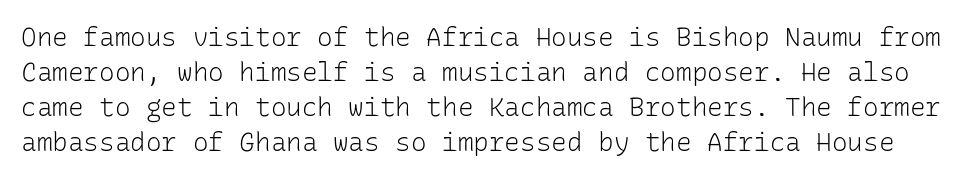
Descenders hang freely into open space. Do the letters lean? They stand straight. Stems and bowls with no extra thickness — not bold. Letter spacing: default.
